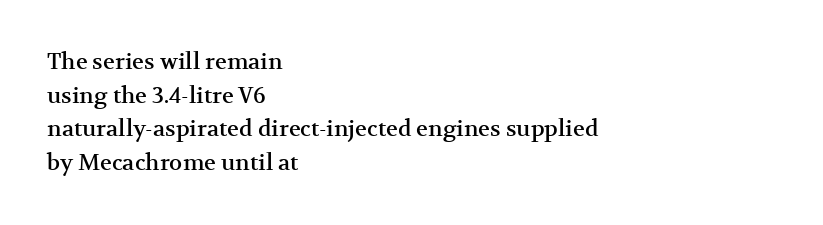
The image shows 22 px text type, upright; set left-aligned, normal line spacing (1.53x), normal letter spacing, not underlined.
